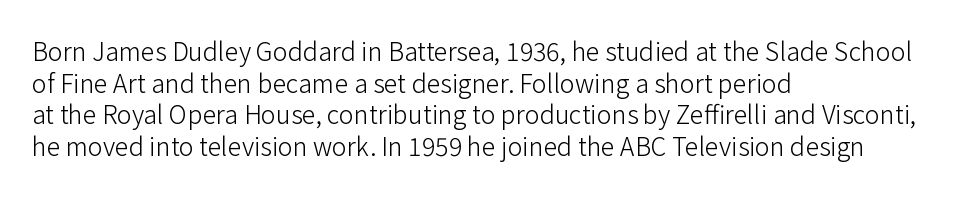
{"italic": "no", "bold": "no", "underline": "no", "align": "left", "line_spacing": "normal", "line_spacing_ratio": 1.27, "letter_spacing": "normal", "letter_spacing_em": 0.0, "glyph_px": 25}
